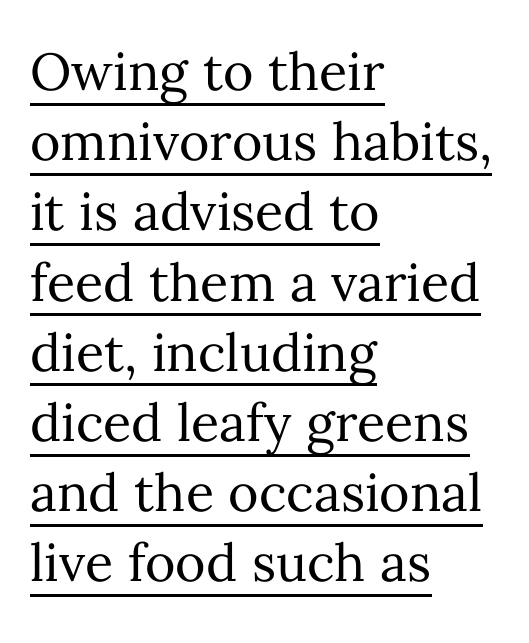
The face used here is proportionally spaced, like ordinary book or web type. Whoever set this chose a conventional vertical rhythm. Compared with undecorated copy, this sample adds a rule below the words. The typeface has the unassuming heft of standard copy or less.
